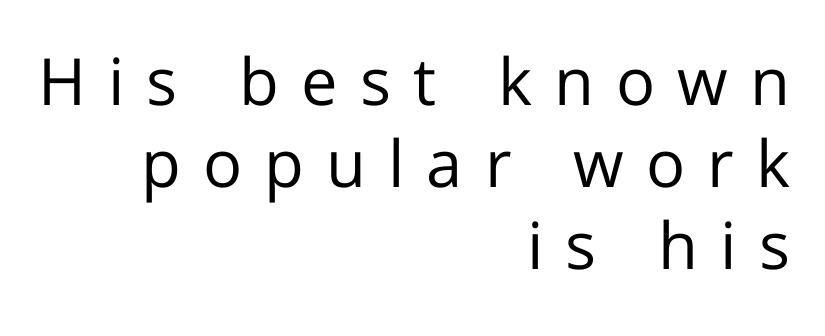
Q: Is the text bold? A: No.
Q: Is the text italic (slanted)? A: No, it is upright.
Q: Is the typeface a serif or a sans-serif typeface? A: Sans-serif.
Q: Is the text underlined? A: No.
Q: How is the paragraph aligned? A: Right-aligned.
Q: Is the spacing between letters normal or unusually wide? A: Unusually wide.
Q: Is the spacing between lines tight, normal or loose? A: Normal.
Q: Width (condensed, normal, or wide)? A: Normal.
Q: Stroke contrast? A: Low.
Q: x-height? A: Medium.
Q: Monospaced? A: No.
